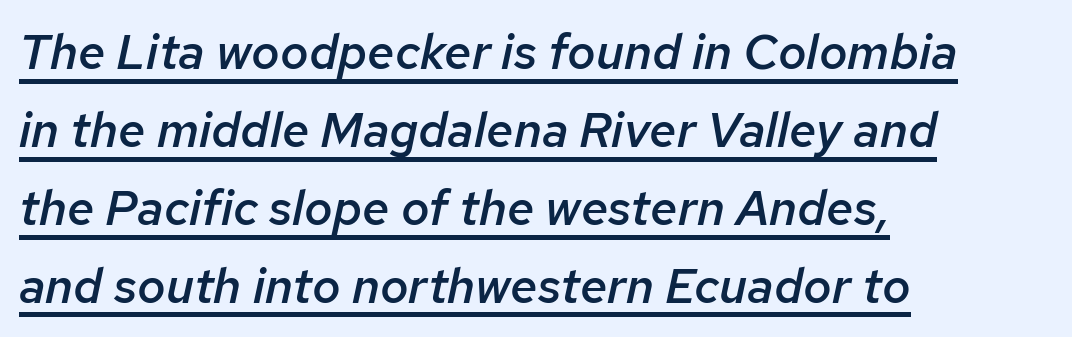
{"italic": "yes", "lean": "right", "slant_degrees": 12, "bold": "semi", "weight": "semibold", "width": "normal", "stroke_contrast": "low", "x_height": "medium", "monospaced": "no", "underline": "yes", "align": "left", "line_spacing": "normal", "line_spacing_ratio": 1.59, "letter_spacing": "normal", "letter_spacing_em": 0.0, "glyph_px": 49}
